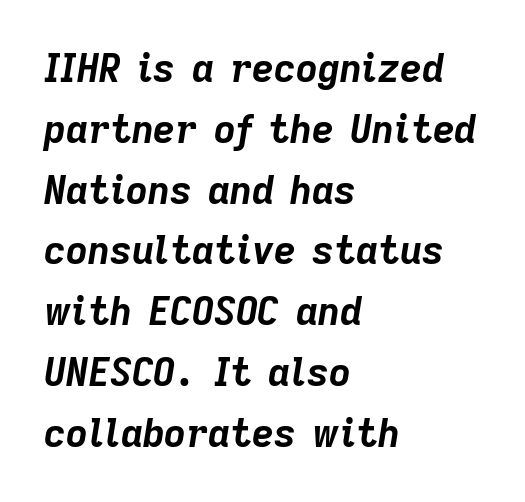
{"italic": "yes", "lean": "right", "slant_degrees": 9, "bold": "yes", "weight": "bold", "width": "normal", "stroke_contrast": "low", "x_height": "medium", "monospaced": "no", "underline": "no", "align": "left", "line_spacing": "normal", "line_spacing_ratio": 1.6, "letter_spacing": "normal", "letter_spacing_em": 0.0, "glyph_px": 38}
